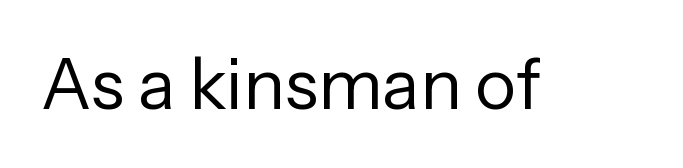
The image shows 70 px regular-weight sans-serif type, upright; set normal letter spacing, not underlined; low stroke contrast and a medium x-height.
